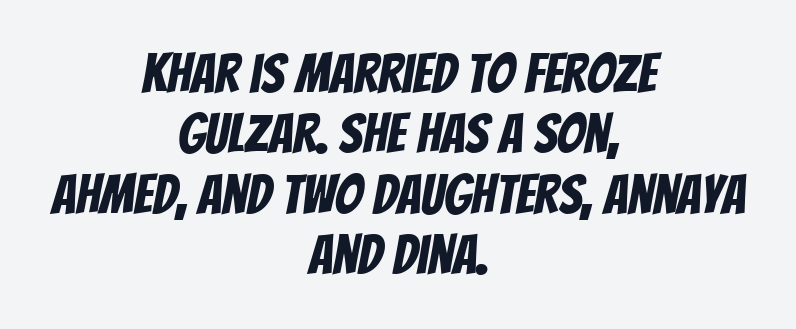
Q: Is the typeface a serif or a sans-serif typeface? A: Sans-serif.
Q: Is the text underlined? A: No.
Q: How is the paragraph aligned? A: Centered.
Q: Is the spacing between letters normal or unusually wide? A: Normal.
Q: Is the spacing between lines tight, normal or loose? A: Tight.
Q: Width (condensed, normal, or wide)? A: Condensed.
Q: Stroke contrast? A: Low.
Q: x-height? A: Large.
Q: Monospaced? A: No.
